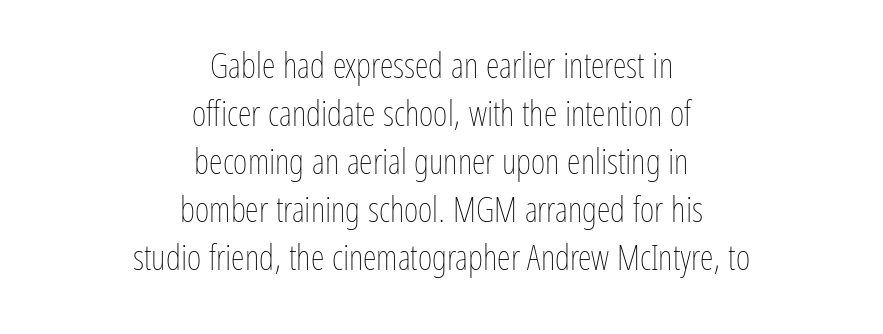
Q: Is the text bold? A: No.
Q: Is the text italic (slanted)? A: No, it is upright.
Q: Is the text underlined? A: No.
Q: How is the paragraph aligned? A: Centered.
Q: Is the spacing between letters normal or unusually wide? A: Normal.
Q: Is the spacing between lines tight, normal or loose? A: Normal.
Q: Width (condensed, normal, or wide)? A: Condensed.
Q: Stroke contrast? A: Low.
Q: x-height? A: Medium.
Q: Monospaced? A: No.
